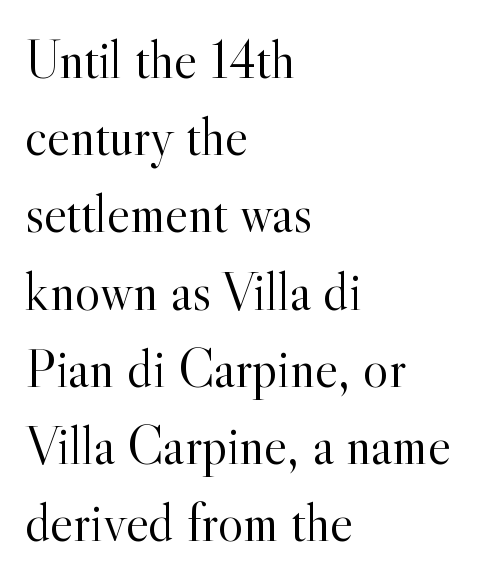
The setting favours the left margin, as ordinary paragraphs usually do. The gap between lines stays unmarked. Quick note: interline space is typical. Letterform terminals end in serifs throughout the passage.
